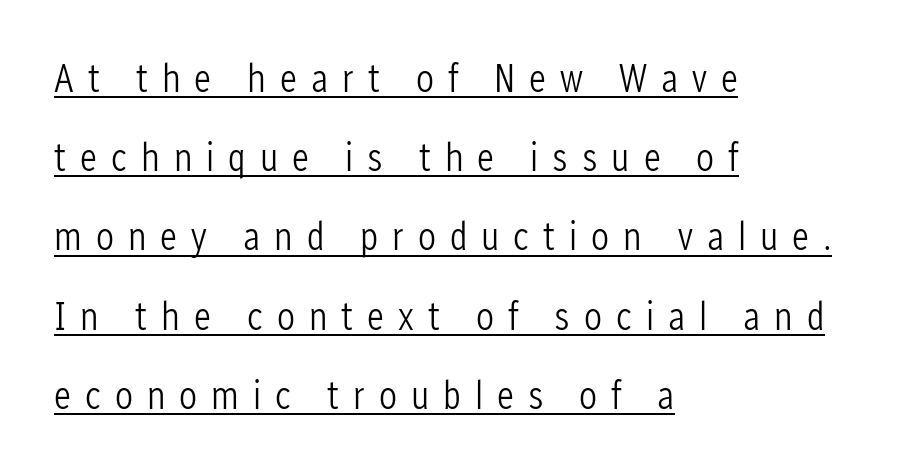
The image shows 40 px light, condensed sans-serif type, upright; set left-aligned, loose line spacing (1.98x), unusually wide letter spacing (+0.35 em), underlined; low stroke contrast and a medium x-height.
